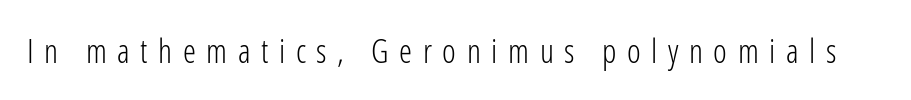
Q: Is the text bold? A: No.
Q: Is the text italic (slanted)? A: No, it is upright.
Q: Is the typeface a serif or a sans-serif typeface? A: Sans-serif.
Q: Is the text underlined? A: No.
Q: Is the spacing between letters normal or unusually wide? A: Unusually wide.
Q: Width (condensed, normal, or wide)? A: Condensed.
Q: Stroke contrast? A: Low.
Q: x-height? A: Medium.
Q: Monospaced? A: No.
